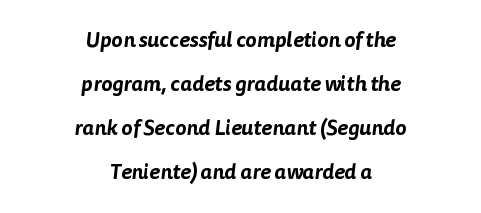
The image shows 21 px text type; set centered, loose line spacing (2.09x), normal letter spacing, not underlined.
